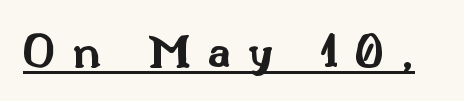
The image shows 49 px bold, wide sans-serif type, upright; set unusually wide letter spacing (+0.35 em), underlined; medium stroke contrast and a small x-height.
